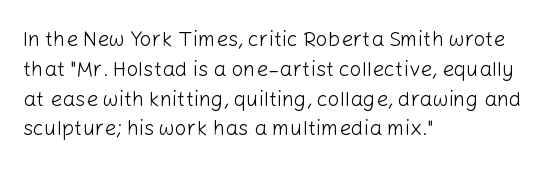
Quick note: interline space is typical. Nothing unusual about the tracking: characters are spaced as the font intends. Unmarked baselines from the first word to the last. No italicization has been applied; the sample stays upright.
